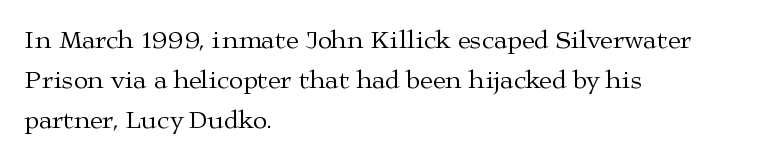
The image shows 26 px text type, upright; set left-aligned, normal line spacing (1.53x), normal letter spacing, not underlined.
